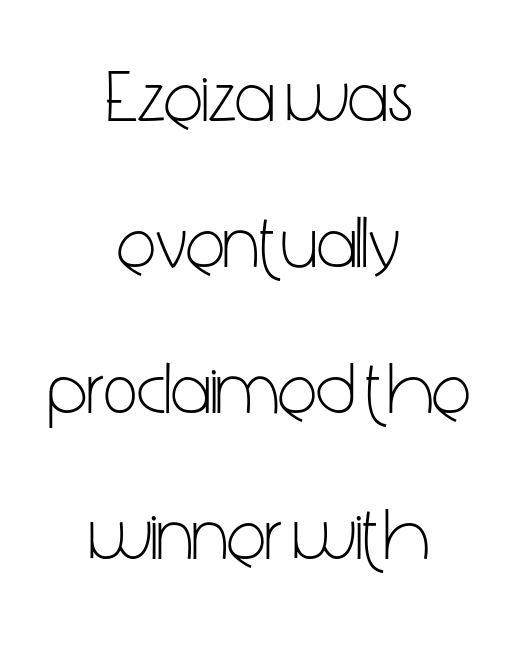
The image shows 73 px light, condensed sans-serif type, upright; set centered, loose line spacing (2.0x), normal letter spacing, not underlined; low stroke contrast and a medium x-height.
